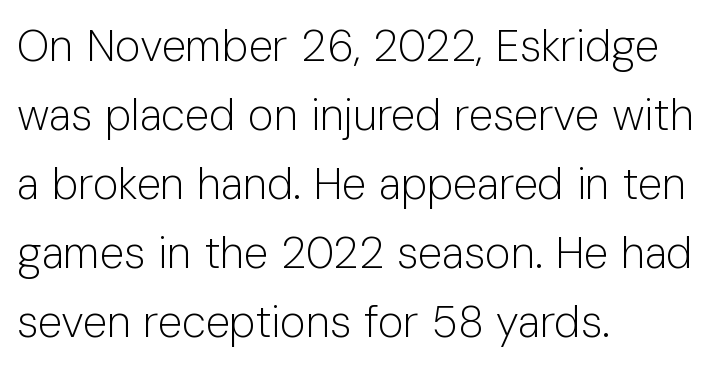
{"serif": "no", "italic": "no", "bold": "no", "weight": "light", "width": "normal", "stroke_contrast": "low", "x_height": "medium", "monospaced": "no", "underline": "no", "align": "left", "line_spacing": "normal", "line_spacing_ratio": 1.57, "letter_spacing": "normal", "letter_spacing_em": 0.0, "glyph_px": 44}
